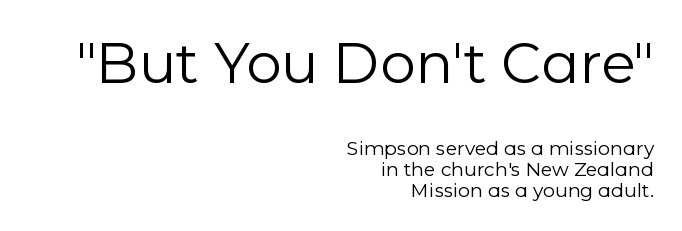
The image shows 56 px regular-weight sans-serif type, upright; set right-aligned, tight line spacing (1.12x), normal letter spacing, not underlined; the first (top) block is 2.95x larger; low stroke contrast and a medium x-height.
